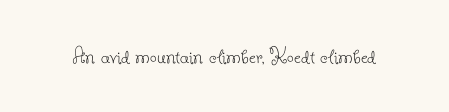
Only glyphs here, with clear space below each row. Notice how the stems are strictly vertical — no italics here. Between one letter and the next there's only the usual sliver of space. Is this a heavy cut? Hardly; it is regular or lighter.
